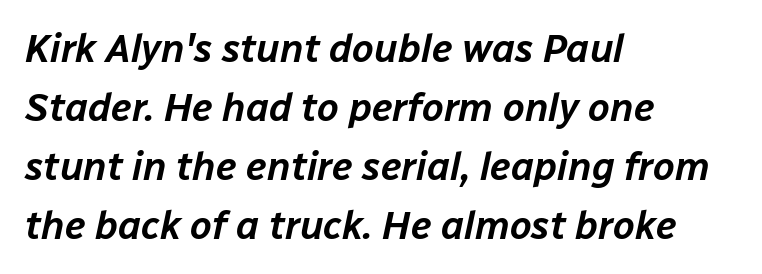
The image shows 39 px text type, italic (leaning right); set left-aligned, normal line spacing (1.51x), normal letter spacing, not underlined; low stroke contrast and a medium x-height.
